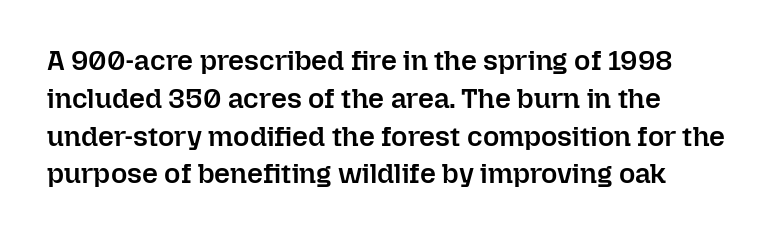
The image shows 28 px semibold type, upright; set left-aligned, normal line spacing (1.35x), normal letter spacing, not underlined; low stroke contrast and a medium x-height.
